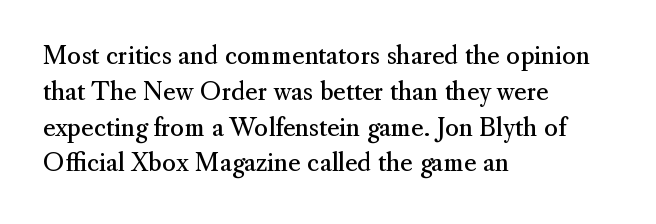
{"italic": "no", "bold": "no", "underline": "no", "align": "left", "line_spacing": "normal", "line_spacing_ratio": 1.49, "letter_spacing": "normal", "letter_spacing_em": 0.0, "glyph_px": 24}
